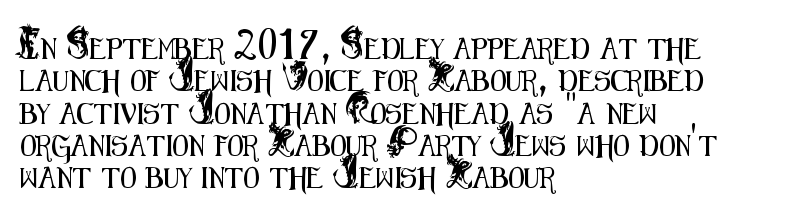
{"italic": "no", "underline": "no", "align": "left", "line_spacing": "normal", "line_spacing_ratio": 1.54, "letter_spacing": "normal", "letter_spacing_em": 0.0, "glyph_px": 21}
